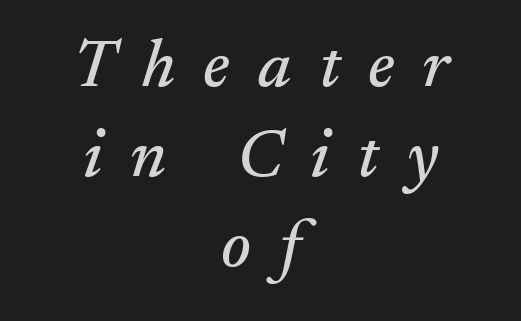
The face used here is rendered with a markedly widened letterfit. Note the varied advance widths — an 'i' is clearly narrower than an 'm'. The text was rendered using a seriffed face with decorative stroke endings. Does the leading feel generous? No, just average. Just letters on the line, the space beneath them empty. Caption: multi-line text, centered on the measure.
